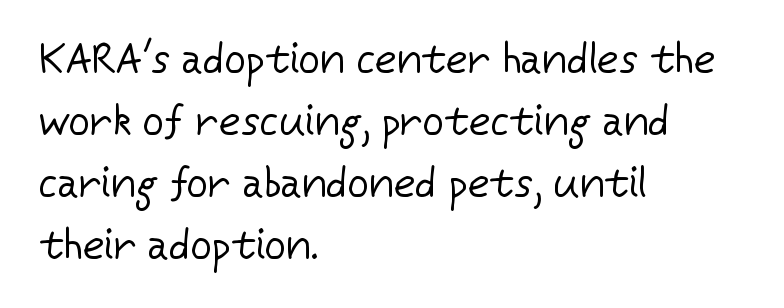
The image shows 42 px regular-weight sans-serif type, upright; set left-aligned, normal line spacing (1.48x), normal letter spacing, not underlined; low stroke contrast and a medium x-height.
